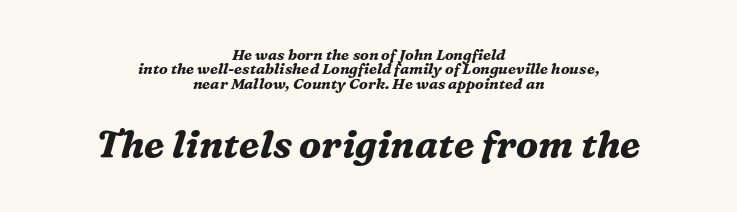
{"serif": "yes", "italic": "yes", "lean": "right", "slant_degrees": 16, "bold": "yes", "weight": "bold", "width": "normal", "stroke_contrast": "medium", "x_height": "medium", "monospaced": "no", "underline": "no", "align": "center", "line_spacing": "tight", "line_spacing_ratio": 0.96, "letter_spacing": "normal", "letter_spacing_em": 0.0, "larger_block": "second", "size_ratio": 2.53, "glyph_px": 38}
